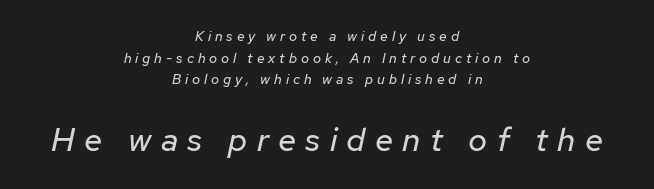
The image shows 33 px regular-weight type, italic (leaning right); set centered, normal line spacing (1.54x), unusually wide letter spacing (+0.28 em), not underlined; the second (bottom) block is 2.36x larger; low stroke contrast and a medium x-height.
